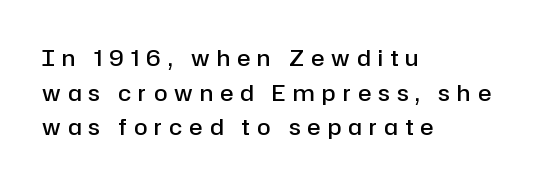
The image shows 22 px text type, upright; set left-aligned, normal line spacing (1.57x), unusually wide letter spacing (+0.33 em), not underlined.
